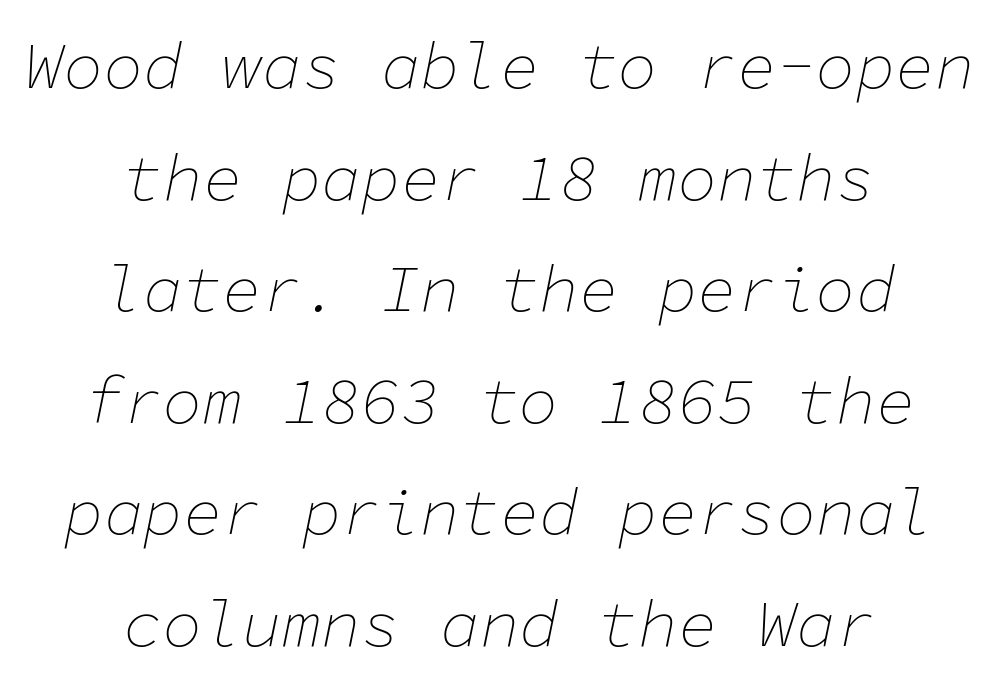
{"italic": "yes", "lean": "right", "slant_degrees": 11, "bold": "no", "weight": "thin", "width": "normal", "stroke_contrast": "low", "x_height": "medium", "monospaced": "yes", "underline": "no", "align": "center", "line_spacing": "normal", "line_spacing_ratio": 1.69, "letter_spacing": "normal", "letter_spacing_em": 0.0, "glyph_px": 66}
